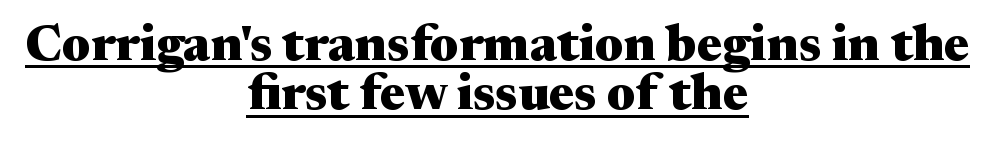
The image shows 51 px heavy, wide serif type, upright; set centered, tight line spacing (0.97x), normal letter spacing, underlined; medium stroke contrast and a medium x-height.
